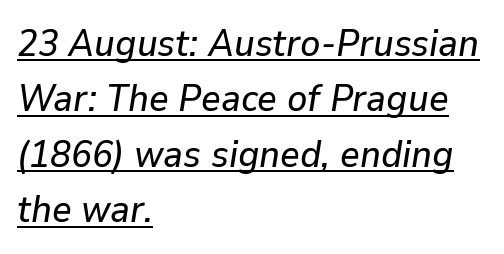
Q: Is the text italic (slanted)? A: Yes, it leans right by about 9 degrees.
Q: Is the text underlined? A: Yes.
Q: How is the paragraph aligned? A: Left-aligned.
Q: Is the spacing between letters normal or unusually wide? A: Normal.
Q: Is the spacing between lines tight, normal or loose? A: Normal.
Q: Width (condensed, normal, or wide)? A: Normal.
Q: Stroke contrast? A: Low.
Q: x-height? A: Medium.
Q: Monospaced? A: No.
